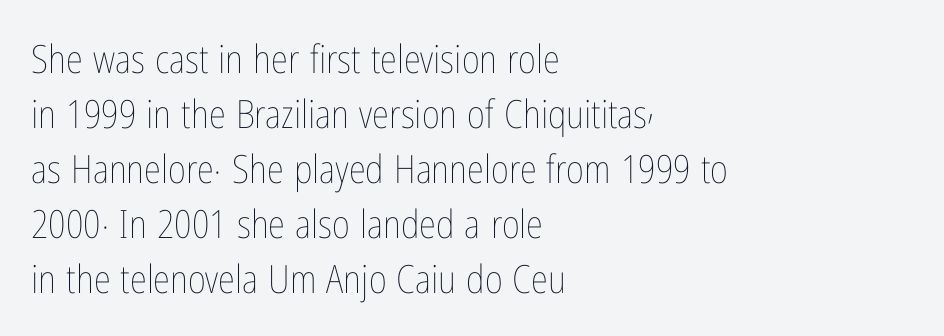
The rendering keeps characters at their native spacing. Notice how descenders clear the ascenders below comfortably — that's standard leading. Do the letters lean? They stand straight. Heft: none added — not bold. Caption: multi-line text, flush left, ragged right.
